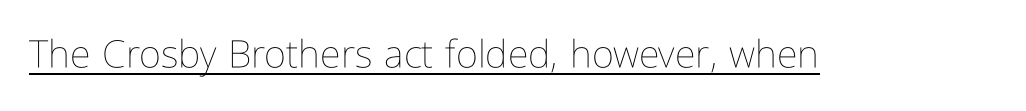
The rendering uses natural spacing where letterforms have individual widths. The passage shown has conventional tracking throughout. Beneath each row of characters lies a ruled line. Posture: straight, roman, zero tilt.
